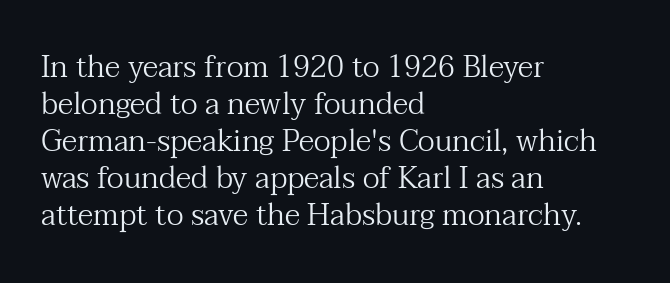
Posture: straight, roman, zero tilt. Yep, those are serifs on the letters. The baseline area is clear. Looks like regular typesetting: each glyph gets only the width it needs.
